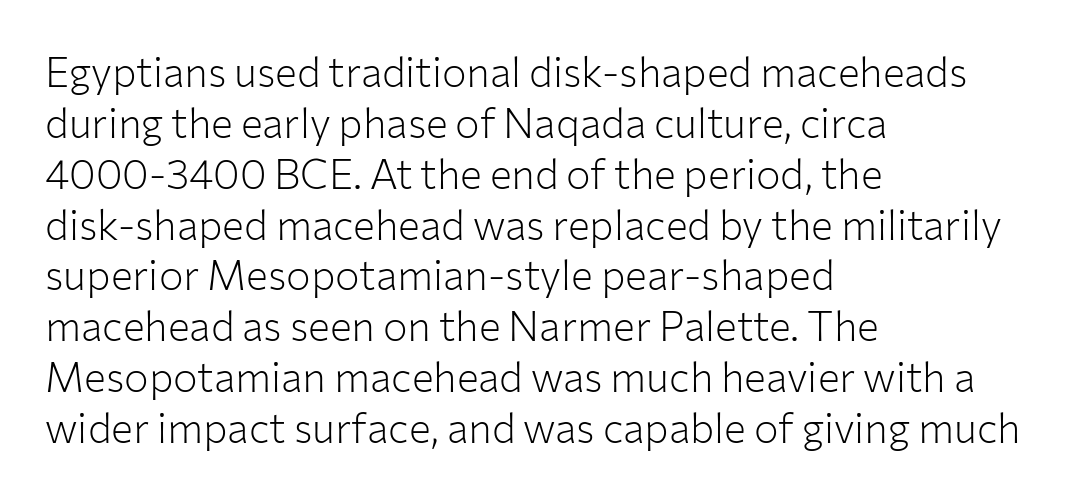
The image shows 41 px light sans-serif type, upright; set left-aligned, line spacing 1.24x, normal letter spacing, not underlined; low stroke contrast and a medium x-height.
